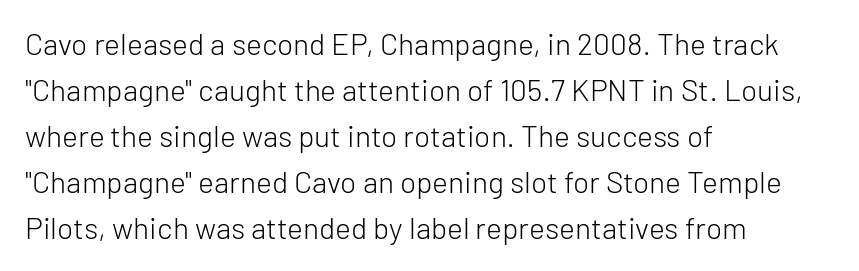
Think standard paragraph weight, or any step lighter than that. The face used here is rendered with its standard letterfit. Designer's note — italics off, roman on. A sans-serif font was chosen for this passage.
